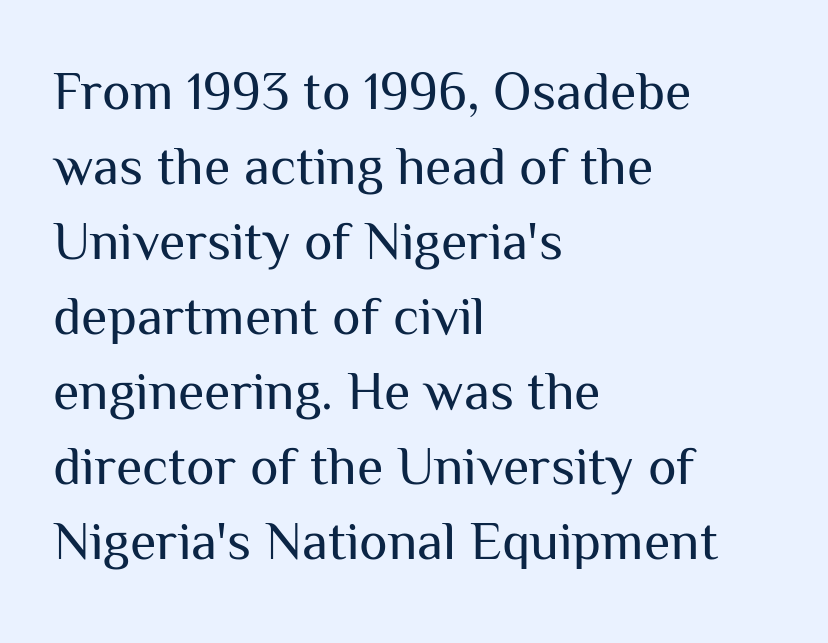
Q: Is the text bold? A: No.
Q: Is the text italic (slanted)? A: No, it is upright.
Q: Is the typeface a serif or a sans-serif typeface? A: Sans-serif.
Q: Is the text underlined? A: No.
Q: How is the paragraph aligned? A: Left-aligned.
Q: Is the spacing between letters normal or unusually wide? A: Normal.
Q: Is the spacing between lines tight, normal or loose? A: Normal.
Q: Width (condensed, normal, or wide)? A: Normal.
Q: Stroke contrast? A: Medium.
Q: x-height? A: Medium.
Q: Monospaced? A: No.
